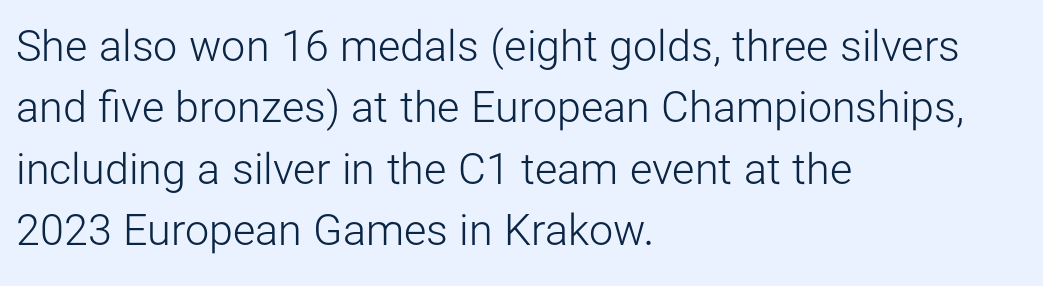
The image shows 43 px light sans-serif type, upright; set left-aligned, normal line spacing (1.43x), normal letter spacing, not underlined; low stroke contrast and a medium x-height.
